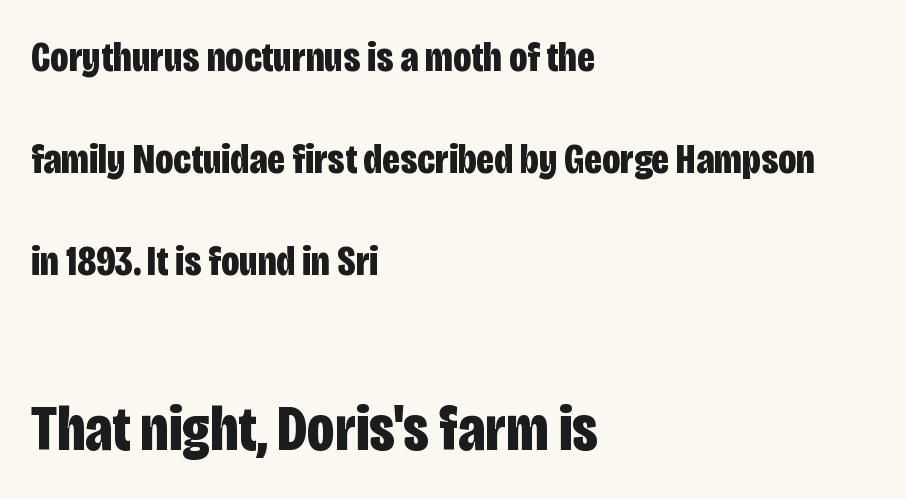
Look at the bottom of the vertical strokes: they stop flat, with no serifs. Ordinary non-slanted type is in use. Leading is clearly above the norm, producing a sparse column. Is the block centered? No — it sits flush against the left margin. Each glyph is drawn with heavy, bold strokes.
